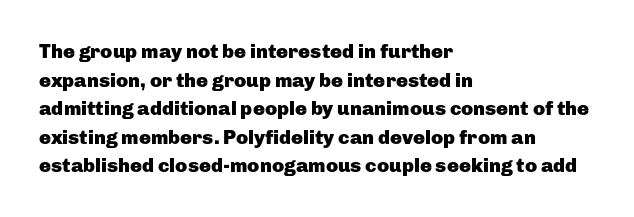
{"italic": "no", "bold": "yes", "underline": "no", "align": "left", "line_spacing": "normal", "line_spacing_ratio": 1.43, "letter_spacing": "normal", "letter_spacing_em": 0.0, "glyph_px": 20}
